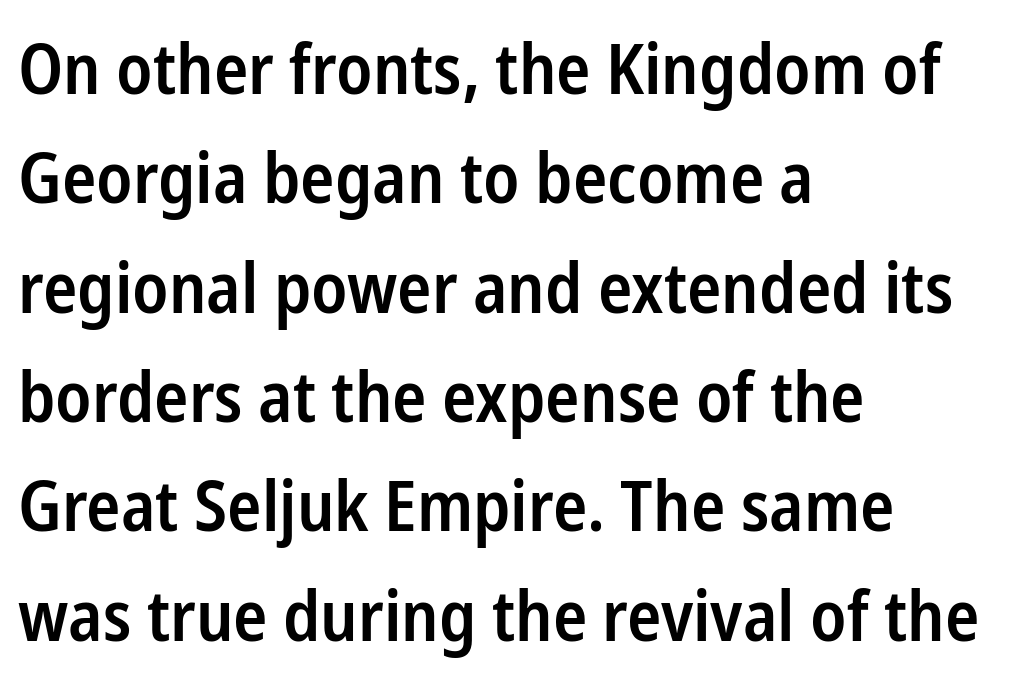
The image shows 71 px semibold, condensed sans-serif type, upright; set left-aligned, normal line spacing (1.54x), normal letter spacing, not underlined; low stroke contrast and a medium x-height.
